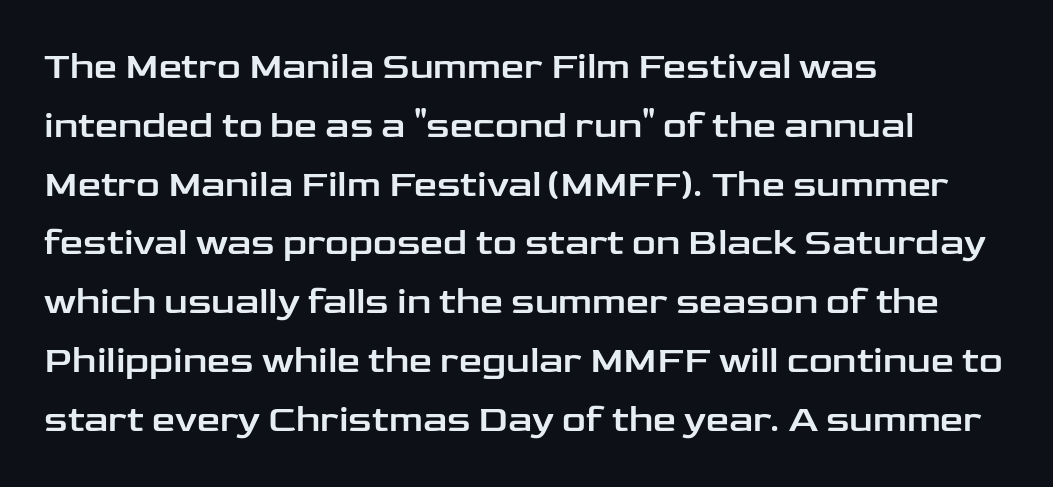
The image shows 37 px wide sans-serif type, upright; set left-aligned, normal line spacing (1.59x), normal letter spacing, not underlined; low stroke contrast and a medium x-height.
